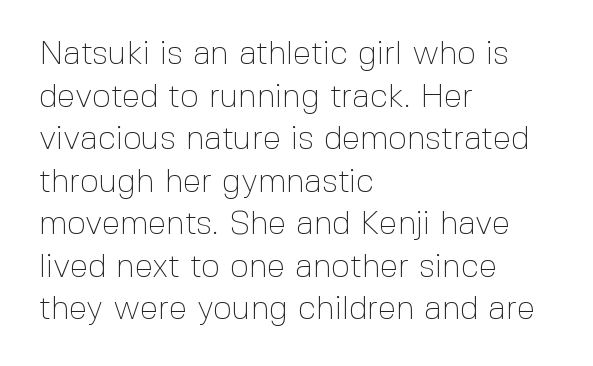
Q: Is the text bold? A: No.
Q: Is the text italic (slanted)? A: No, it is upright.
Q: Is the typeface a serif or a sans-serif typeface? A: Sans-serif.
Q: Is the text underlined? A: No.
Q: How is the paragraph aligned? A: Left-aligned.
Q: Is the spacing between letters normal or unusually wide? A: Normal.
Q: Is the spacing between lines tight, normal or loose? A: Normal.
Q: Width (condensed, normal, or wide)? A: Normal.
Q: x-height? A: Medium.
Q: Monospaced? A: No.
